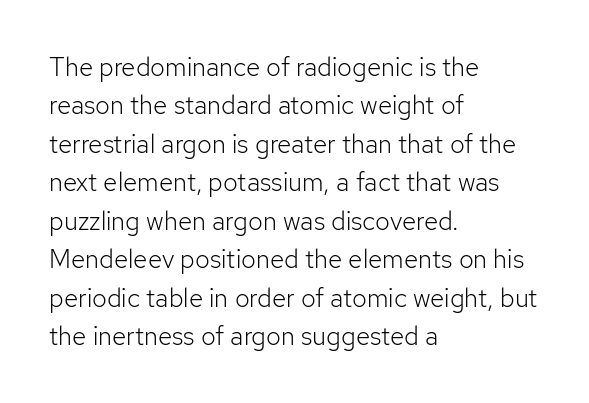
Q: Is the text bold? A: No.
Q: Is the text italic (slanted)? A: No, it is upright.
Q: Is the text underlined? A: No.
Q: How is the paragraph aligned? A: Left-aligned.
Q: Is the spacing between letters normal or unusually wide? A: Normal.
Q: Is the spacing between lines tight, normal or loose? A: Normal.
